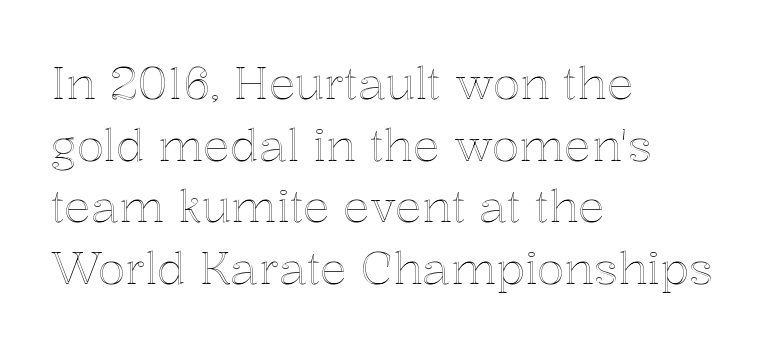
The image shows 45 px text type, upright; set left-aligned, normal line spacing (1.37x), normal letter spacing, not underlined; a medium x-height.
